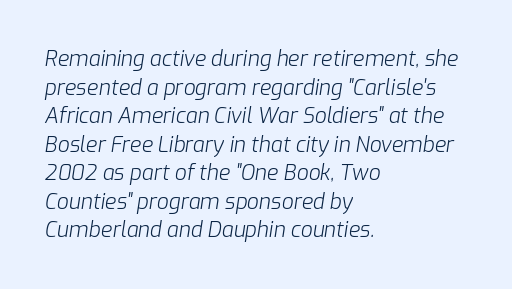
{"italic": "yes", "lean": "right", "slant_degrees": 9, "bold": "no", "underline": "no", "align": "left", "line_spacing": "normal", "line_spacing_ratio": 1.36, "letter_spacing": "normal", "letter_spacing_em": 0.0, "glyph_px": 21}
